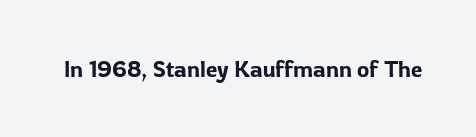
{"italic": "no", "underline": "no", "letter_spacing": "normal", "letter_spacing_em": 0.0, "glyph_px": 23}
